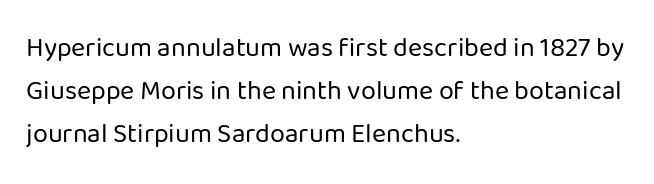
Line beginnings align vertically; line endings do not. Quick note: not italic, upright. No chunkiness to these letters — they're not bold. Default kerning and tracking; the words read as compact shapes.
